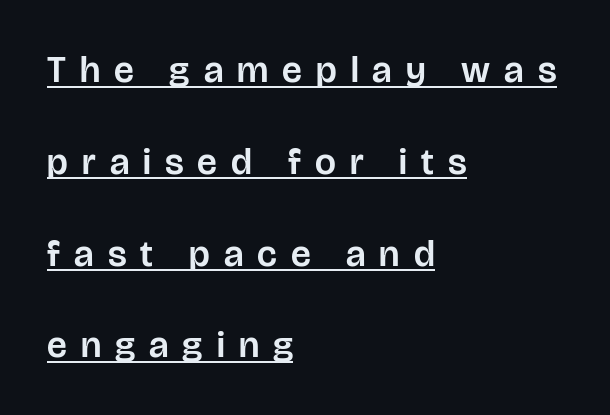
Q: Is the text italic (slanted)? A: No, it is upright.
Q: Is the typeface a serif or a sans-serif typeface? A: Sans-serif.
Q: Is the text underlined? A: Yes.
Q: How is the paragraph aligned? A: Left-aligned.
Q: Is the spacing between letters normal or unusually wide? A: Unusually wide.
Q: Is the spacing between lines tight, normal or loose? A: Loose.
Q: Width (condensed, normal, or wide)? A: Normal.
Q: Stroke contrast? A: Low.
Q: x-height? A: Large.
Q: Monospaced? A: No.
